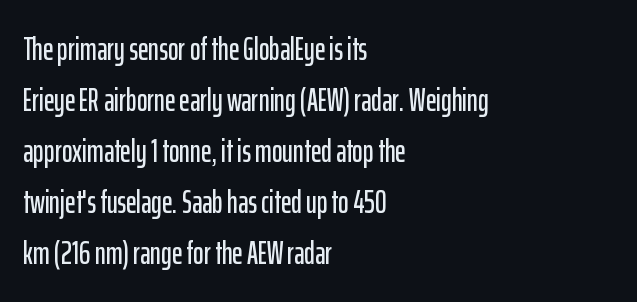
Q: Is the text italic (slanted)? A: No, it is upright.
Q: Is the typeface a serif or a sans-serif typeface? A: Sans-serif.
Q: Is the text underlined? A: No.
Q: How is the paragraph aligned? A: Left-aligned.
Q: Is the spacing between letters normal or unusually wide? A: Normal.
Q: Is the spacing between lines tight, normal or loose? A: Normal.
Q: Width (condensed, normal, or wide)? A: Condensed.
Q: Stroke contrast? A: Low.
Q: x-height? A: Medium.
Q: Monospaced? A: No.
